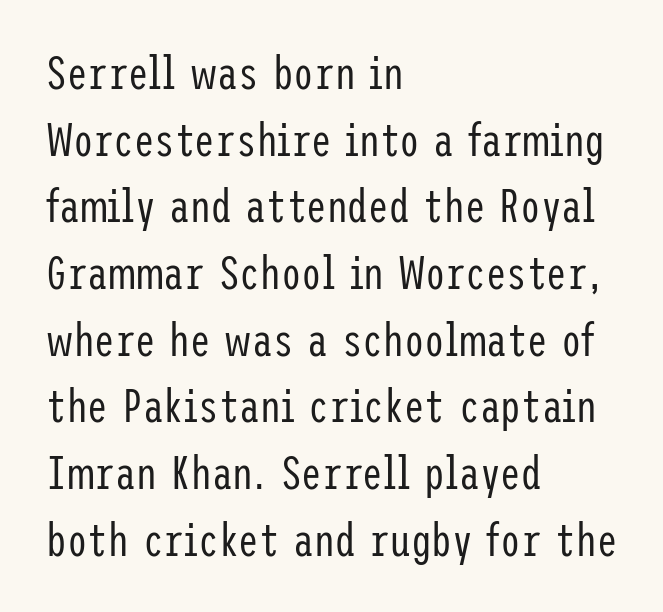
Q: Is the text bold? A: No.
Q: Is the text italic (slanted)? A: No, it is upright.
Q: Is the typeface a serif or a sans-serif typeface? A: Sans-serif.
Q: Is the text underlined? A: No.
Q: How is the paragraph aligned? A: Left-aligned.
Q: Is the spacing between letters normal or unusually wide? A: Normal.
Q: Is the spacing between lines tight, normal or loose? A: Normal.
Q: Width (condensed, normal, or wide)? A: Condensed.
Q: Stroke contrast? A: Low.
Q: x-height? A: Medium.
